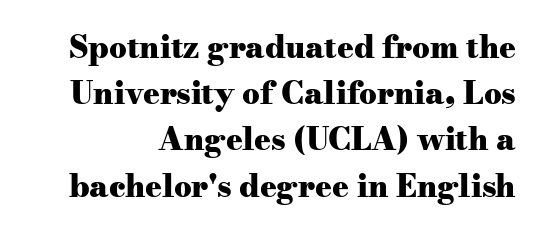
Q: Is the text bold? A: Yes.
Q: Is the text italic (slanted)? A: No, it is upright.
Q: Is the typeface a serif or a sans-serif typeface? A: Serif.
Q: Is the text underlined? A: No.
Q: Is the spacing between letters normal or unusually wide? A: Normal.
Q: Is the spacing between lines tight, normal or loose? A: Normal.
Q: Width (condensed, normal, or wide)? A: Wide.
Q: Stroke contrast? A: Medium.
Q: x-height? A: Small.
Q: Monospaced? A: No.
